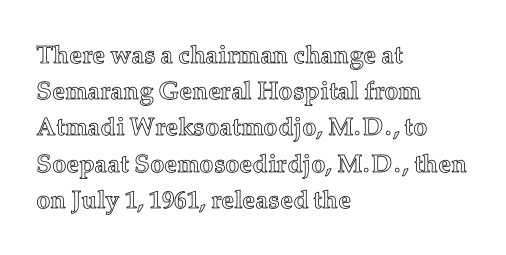
This sample keeps an unexceptional amount of space between lines. Characters follow at the spacing the type designer built in. Leftover space on each line is placed entirely after the last word. Nobody drew a line under any word here. The font's upright variant was chosen for this text.
